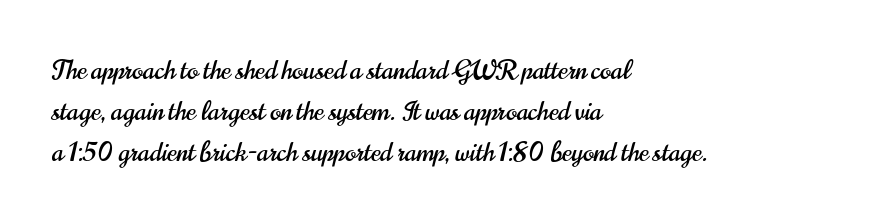
{"underline": "no", "align": "left", "line_spacing": "normal", "line_spacing_ratio": 1.57, "letter_spacing": "normal", "letter_spacing_em": 0.0, "glyph_px": 26}
